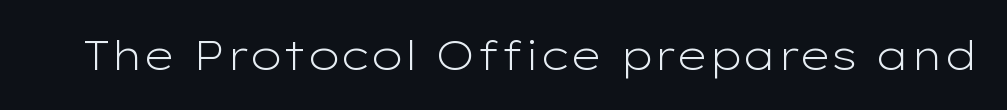
The image shows 41 px light, wide sans-serif type, upright; set normal letter spacing, not underlined; low stroke contrast and a medium x-height.
